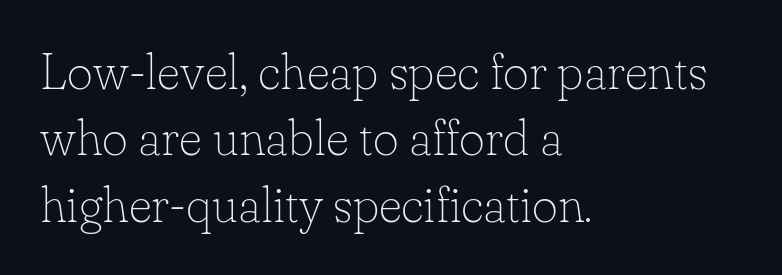
{"serif": "yes", "italic": "no", "bold": "no", "weight": "thin", "width": "normal", "stroke_contrast": "low", "x_height": "small", "monospaced": "no", "underline": "no", "align": "left", "line_spacing": "normal", "line_spacing_ratio": 1.33, "letter_spacing": "normal", "letter_spacing_em": 0.0, "glyph_px": 50}
